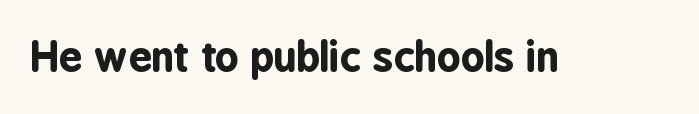
Q: Is the text bold? A: Yes.
Q: Is the text italic (slanted)? A: No, it is upright.
Q: Is the typeface a serif or a sans-serif typeface? A: Sans-serif.
Q: Is the text underlined? A: No.
Q: Is the spacing between letters normal or unusually wide? A: Normal.
Q: Width (condensed, normal, or wide)? A: Condensed.
Q: Stroke contrast? A: Low.
Q: x-height? A: Medium.
Q: Monospaced? A: No.
